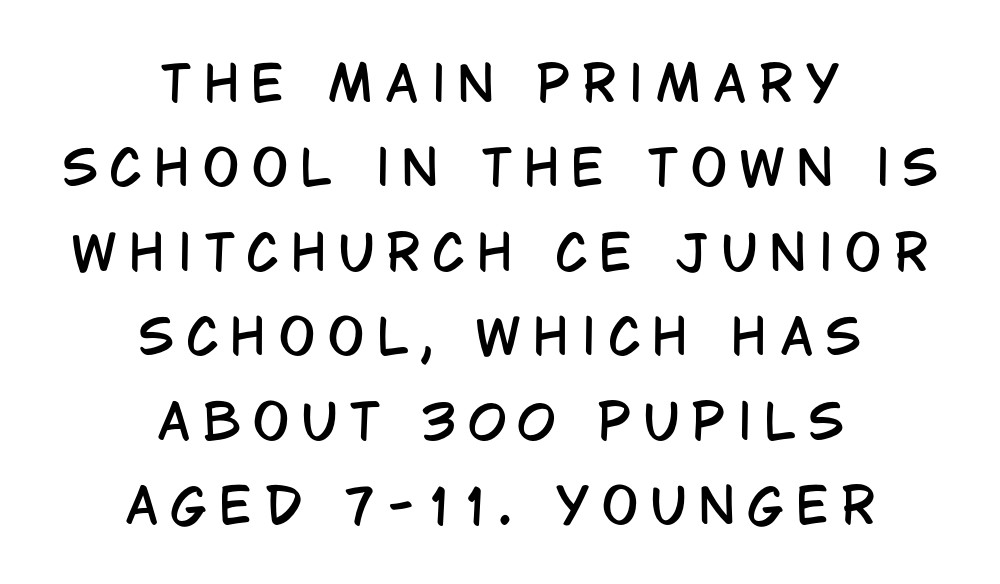
Q: Is the text italic (slanted)? A: No, it is upright.
Q: Is the typeface a serif or a sans-serif typeface? A: Sans-serif.
Q: Is the text underlined? A: No.
Q: How is the paragraph aligned? A: Centered.
Q: Is the spacing between letters normal or unusually wide? A: Unusually wide.
Q: Width (condensed, normal, or wide)? A: Condensed.
Q: Stroke contrast? A: Low.
Q: x-height? A: Large.
Q: Monospaced? A: No.
